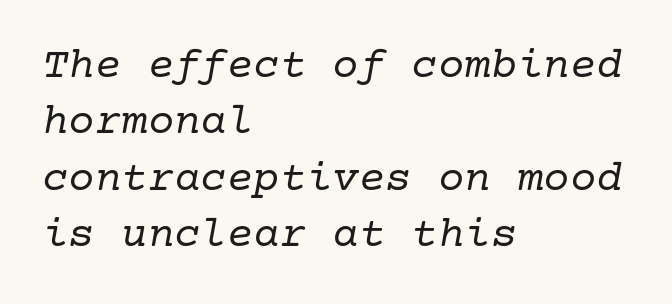
Q: Is the text bold? A: No.
Q: Is the text italic (slanted)? A: Yes, it leans right by about 10 degrees.
Q: Is the typeface a serif or a sans-serif typeface? A: Serif.
Q: Is the text underlined? A: No.
Q: How is the paragraph aligned? A: Left-aligned.
Q: Is the spacing between letters normal or unusually wide? A: Normal.
Q: Is the spacing between lines tight, normal or loose? A: Normal.
Q: Width (condensed, normal, or wide)? A: Normal.
Q: Stroke contrast? A: Low.
Q: x-height? A: Medium.
